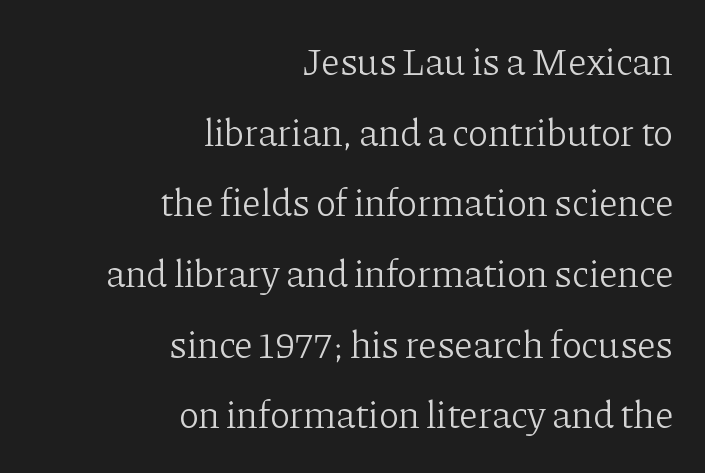
{"serif": "yes", "italic": "no", "bold": "no", "weight": "light", "width": "normal", "stroke_contrast": "low", "x_height": "medium", "monospaced": "no", "underline": "no", "align": "right", "line_spacing_ratio": 1.86, "letter_spacing": "normal", "letter_spacing_em": 0.0, "glyph_px": 38}
